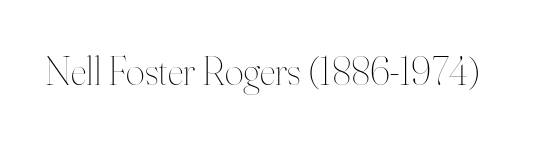
{"italic": "no", "bold": "no", "weight": "thin", "width": "normal", "stroke_contrast": "high", "x_height": "small", "monospaced": "no", "underline": "no", "letter_spacing": "normal", "letter_spacing_em": 0.0, "glyph_px": 40}
